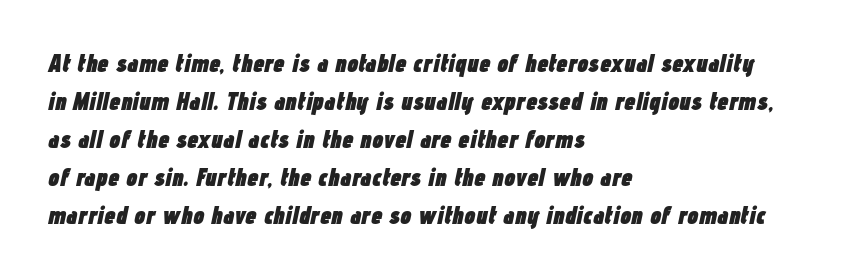
What stands out about the letter spacing? Nothing — it is the standard amount. The block of text has a typical density, with ordinary space between rows. Caption: bold face, heavy strokes. The specimen omits any rule beneath the text block's lines. Line starts are locked; line ends wander. Yep, that's italic — everything's leaning.
